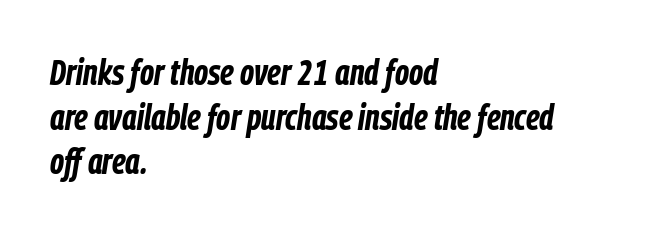
Standard letterfit; no display-style spreading of the glyphs. What weight is shown? A full bold with thick strokes. Proportional: the letters do not fall into vertical columns. These lines were composed using italics. A classic flush-left, rag-right setting is used for this passage. The zone under the glyphs is completely vacant.
